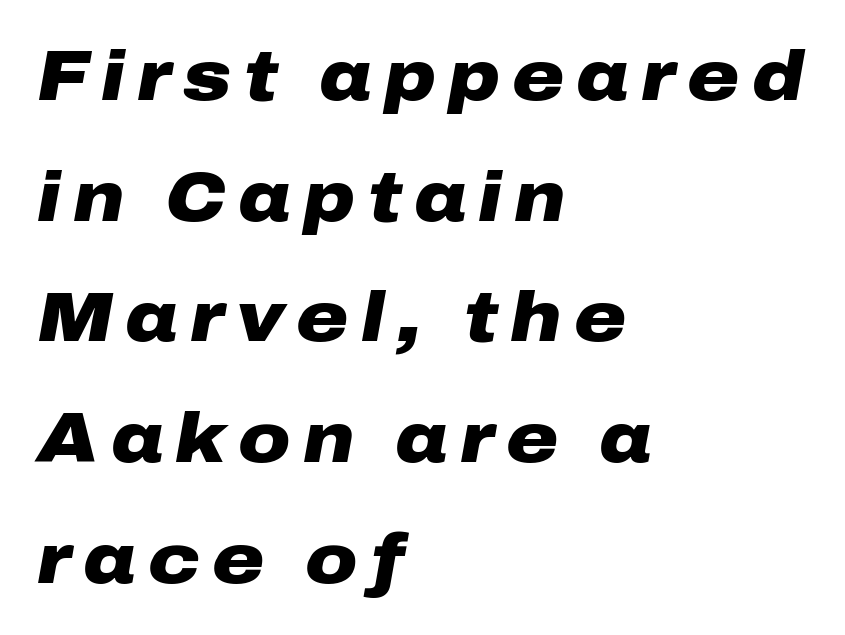
The image shows 71 px heavy, wide type, italic (leaning right); set left-aligned, normal line spacing (1.7x), not underlined; low stroke contrast and a medium x-height.
